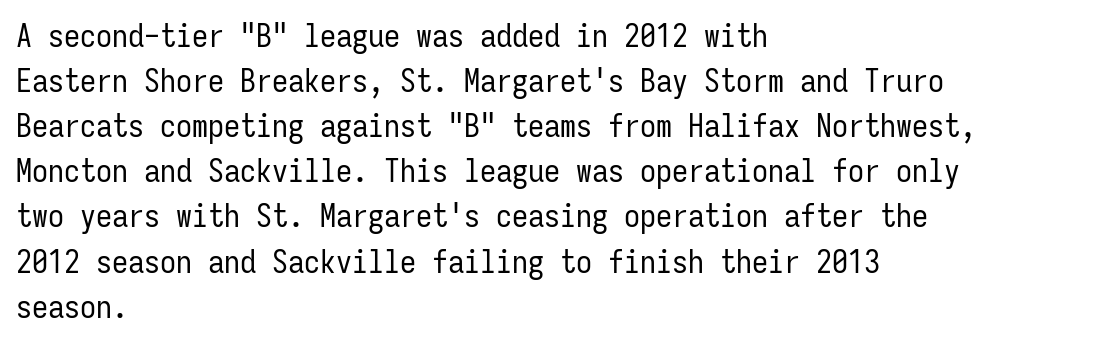
Q: Is the text bold? A: No.
Q: Is the text italic (slanted)? A: No, it is upright.
Q: Is the typeface a serif or a sans-serif typeface? A: Sans-serif.
Q: Is the text underlined? A: No.
Q: How is the paragraph aligned? A: Left-aligned.
Q: Is the spacing between letters normal or unusually wide? A: Normal.
Q: Is the spacing between lines tight, normal or loose? A: Normal.
Q: Width (condensed, normal, or wide)? A: Condensed.
Q: Stroke contrast? A: Low.
Q: x-height? A: Medium.
Q: Monospaced? A: Yes.
